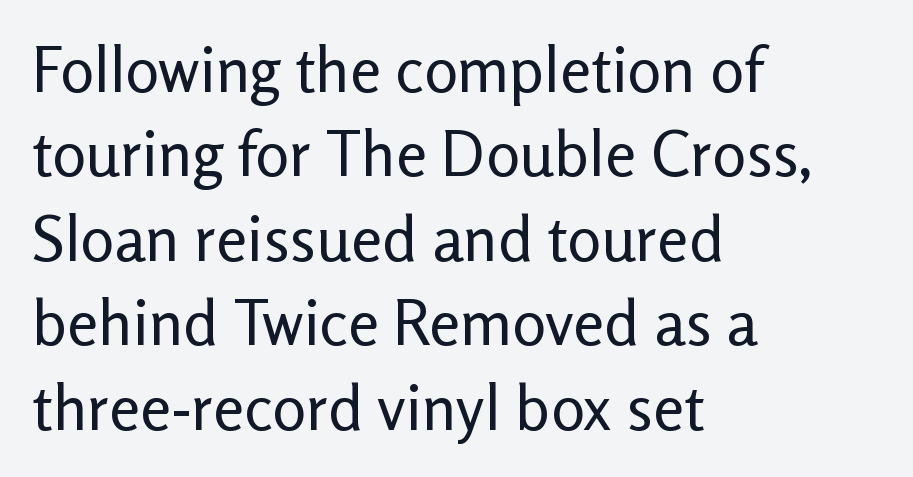
Q: Is the text bold? A: No.
Q: Is the text italic (slanted)? A: No, it is upright.
Q: Is the typeface a serif or a sans-serif typeface? A: Sans-serif.
Q: Is the text underlined? A: No.
Q: How is the paragraph aligned? A: Left-aligned.
Q: Is the spacing between letters normal or unusually wide? A: Normal.
Q: Is the spacing between lines tight, normal or loose? A: Normal.
Q: Width (condensed, normal, or wide)? A: Normal.
Q: Stroke contrast? A: Low.
Q: x-height? A: Medium.
Q: Monospaced? A: No.
